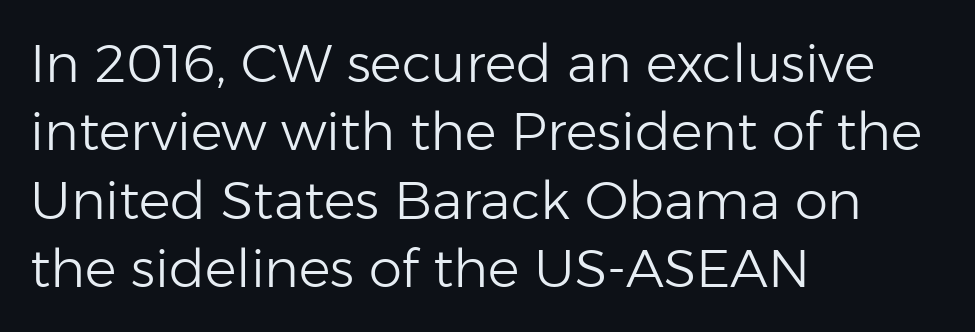
{"serif": "no", "italic": "no", "bold": "no", "weight": "light", "width": "normal", "stroke_contrast": "low", "x_height": "medium", "monospaced": "no", "underline": "no", "align": "left", "line_spacing": "normal", "line_spacing_ratio": 1.29, "letter_spacing": "normal", "letter_spacing_em": 0.0, "glyph_px": 53}
